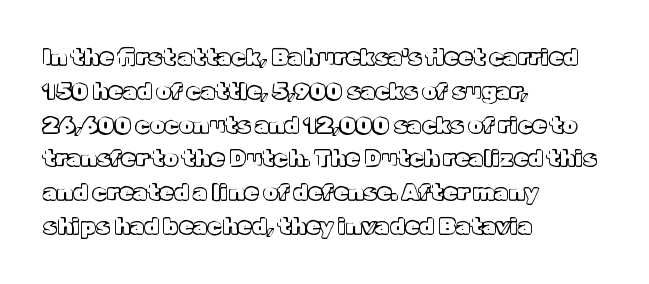
Left-aligned paragraph, ragged on the right. Compared with typical body copy, the letter spacing here is the same. A roman cut, with each character standing at attention. Baseline-to-baseline distance is the conventional proportion of letter height. The string is rendered with underlining switched off.
